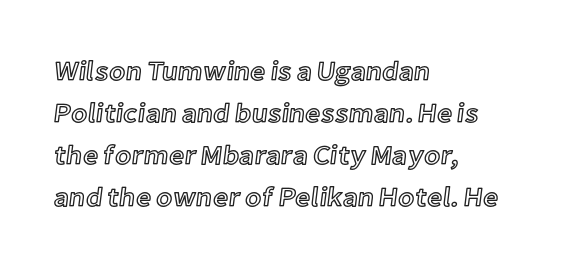
Q: Is the text italic (slanted)? A: Yes.
Q: Is the text underlined? A: No.
Q: How is the paragraph aligned? A: Left-aligned.
Q: Is the spacing between letters normal or unusually wide? A: Normal.
Q: Is the spacing between lines tight, normal or loose? A: Normal.
